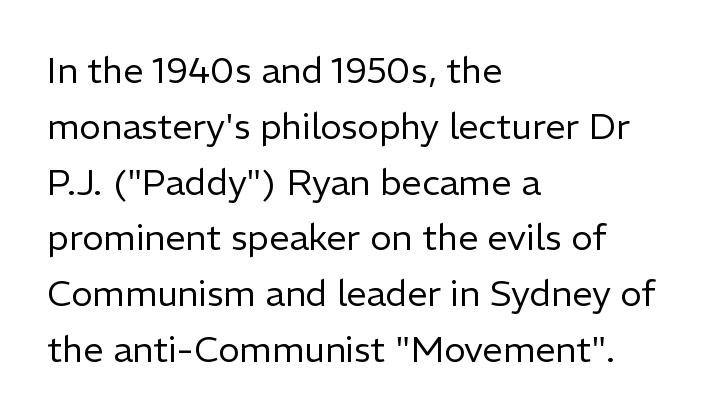
Q: Is the text bold? A: No.
Q: Is the text italic (slanted)? A: No, it is upright.
Q: Is the typeface a serif or a sans-serif typeface? A: Sans-serif.
Q: Is the text underlined? A: No.
Q: How is the paragraph aligned? A: Left-aligned.
Q: Is the spacing between letters normal or unusually wide? A: Normal.
Q: Is the spacing between lines tight, normal or loose? A: Normal.
Q: Width (condensed, normal, or wide)? A: Normal.
Q: Stroke contrast? A: Low.
Q: x-height? A: Medium.
Q: Monospaced? A: No.
